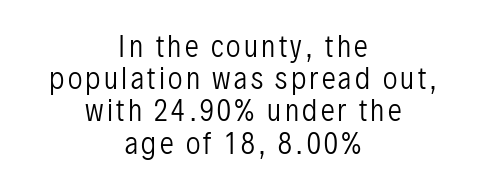
Q: Is the text bold? A: No.
Q: Is the text italic (slanted)? A: No, it is upright.
Q: Is the typeface a serif or a sans-serif typeface? A: Sans-serif.
Q: Is the text underlined? A: No.
Q: How is the paragraph aligned? A: Centered.
Q: Is the spacing between lines tight, normal or loose? A: Tight.
Q: Width (condensed, normal, or wide)? A: Condensed.
Q: Stroke contrast? A: Low.
Q: x-height? A: Medium.
Q: Monospaced? A: No.
